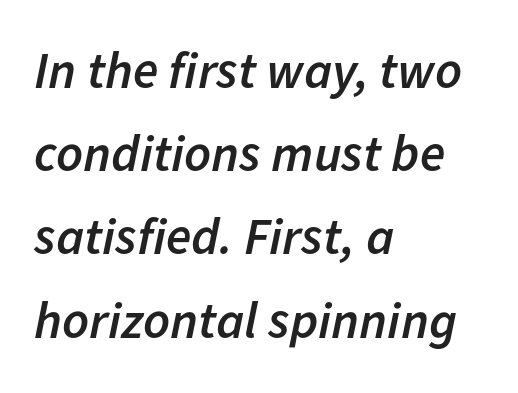
The image shows 52 px semibold type, italic (leaning right); set left-aligned, normal line spacing (1.6x), normal letter spacing, not underlined; low stroke contrast and a medium x-height.
